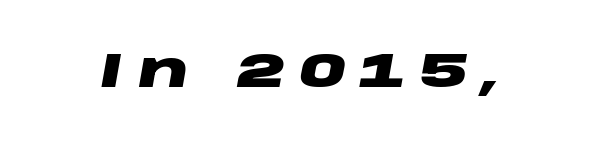
{"italic": "yes", "lean": "right", "slant_degrees": 10, "bold": "yes", "weight": "heavy", "width": "wide", "stroke_contrast": "low", "x_height": "large", "monospaced": "no", "underline": "no", "letter_spacing": "wide", "letter_spacing_em": 0.27, "glyph_px": 49}
